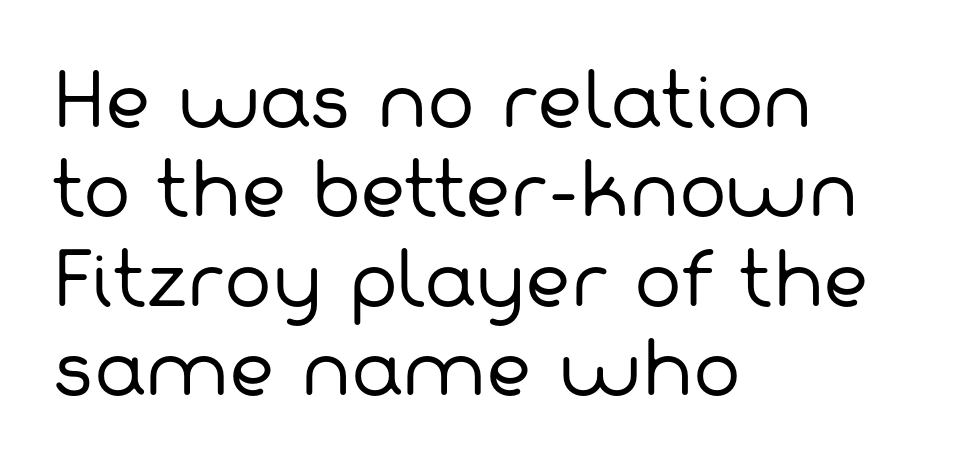
Q: Is the text bold? A: No.
Q: Is the typeface a serif or a sans-serif typeface? A: Sans-serif.
Q: Is the text underlined? A: No.
Q: How is the paragraph aligned? A: Left-aligned.
Q: Is the spacing between letters normal or unusually wide? A: Normal.
Q: Is the spacing between lines tight, normal or loose? A: Normal.
Q: Width (condensed, normal, or wide)? A: Normal.
Q: Stroke contrast? A: Low.
Q: x-height? A: Medium.
Q: Monospaced? A: No.
